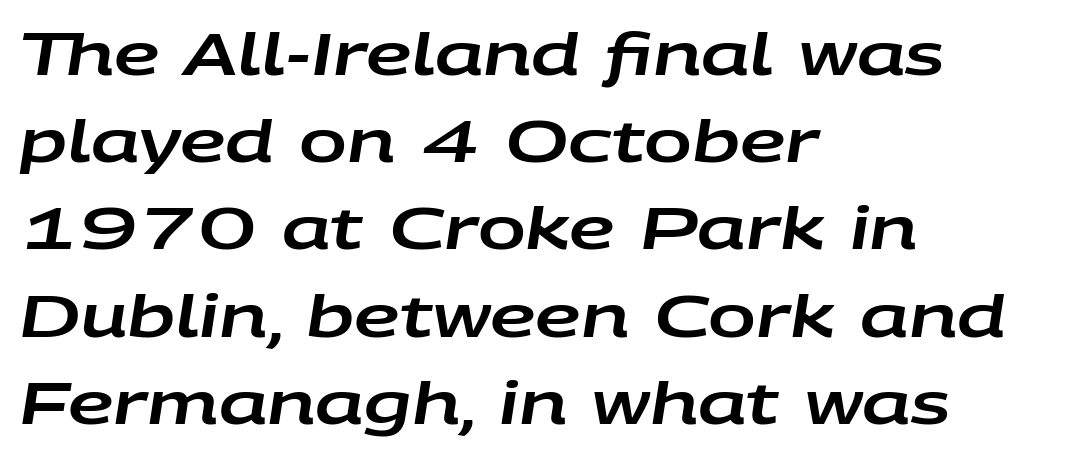
The image shows 57 px wide type, italic (leaning right); set left-aligned, normal line spacing (1.53x), normal letter spacing, not underlined; low stroke contrast and a large x-height.
